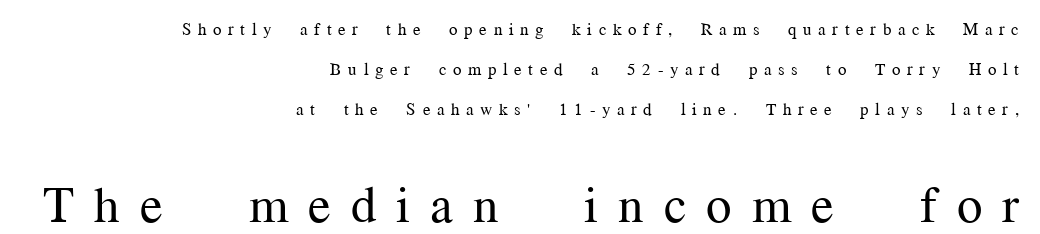
The image shows 51 px regular-weight serif type, upright; set right-aligned, loose line spacing (2.34x), unusually wide letter spacing (+0.39 em), not underlined; the second (bottom) block is 3.0x larger; medium stroke contrast and a medium x-height.
